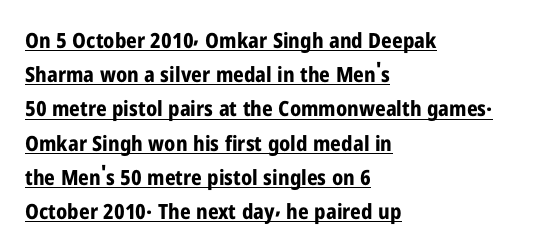
{"italic": "no", "bold": "yes", "underline": "yes", "align": "left", "line_spacing": "normal", "line_spacing_ratio": 1.63, "letter_spacing": "normal", "letter_spacing_em": 0.0, "glyph_px": 21}
